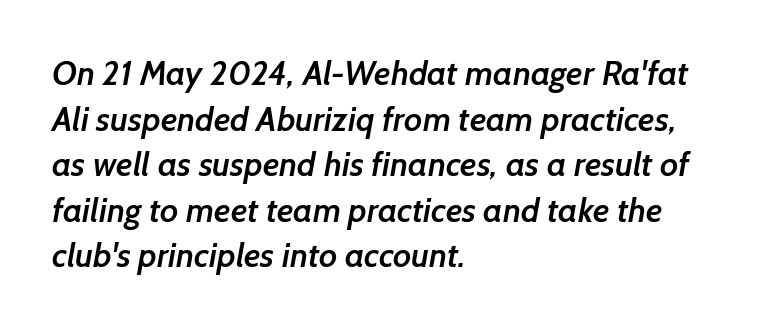
{"serif": "no", "bold": "semi", "weight": "semibold", "width": "normal", "stroke_contrast": "low", "x_height": "medium", "monospaced": "no", "underline": "no", "align": "left", "line_spacing": "normal", "line_spacing_ratio": 1.34, "letter_spacing": "normal", "letter_spacing_em": 0.0, "glyph_px": 34}
